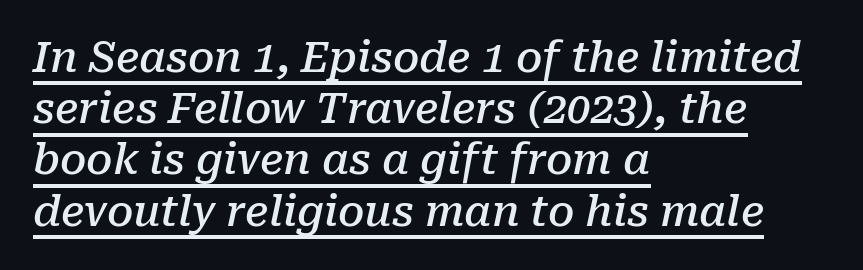
Characters follow at the spacing the type designer built in. Varying glyph widths throughout — classic text-font behaviour. The typography opts for an oblique posture over an upright one. A bit beefed up — I'd call it semibold rather than bold. One-word summary of the alignment: left.
